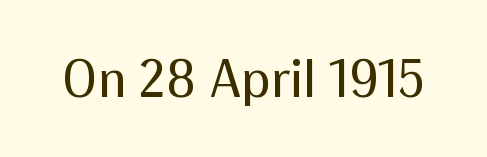
{"serif": "no", "italic": "no", "bold": "no", "weight": "regular", "width": "normal", "stroke_contrast": "medium", "x_height": "medium", "monospaced": "no", "underline": "no", "letter_spacing": "normal", "letter_spacing_em": 0.0, "glyph_px": 53}
